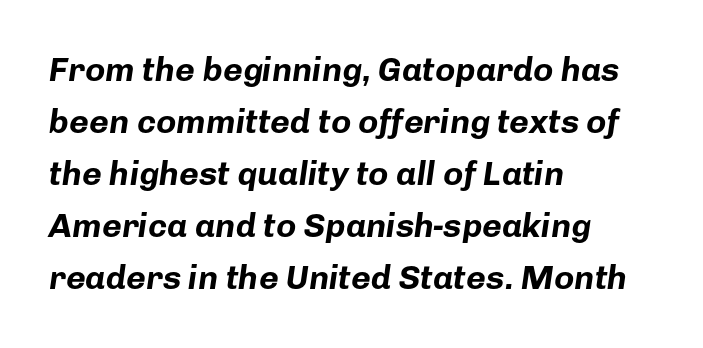
Q: Is the text bold? A: Yes.
Q: Is the text italic (slanted)? A: Yes, it leans right by about 8 degrees.
Q: Is the text underlined? A: No.
Q: How is the paragraph aligned? A: Left-aligned.
Q: Is the spacing between letters normal or unusually wide? A: Normal.
Q: Is the spacing between lines tight, normal or loose? A: Normal.
Q: Width (condensed, normal, or wide)? A: Normal.
Q: Stroke contrast? A: Low.
Q: x-height? A: Medium.
Q: Monospaced? A: No.
